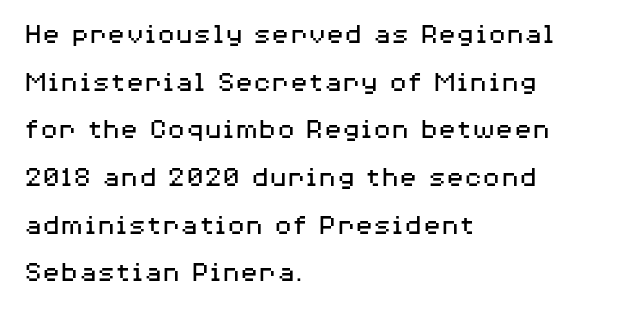
{"serif": "no", "italic": "no", "bold": "no", "weight": "regular", "width": "wide", "stroke_contrast": "medium", "x_height": "medium", "monospaced": "no", "underline": "no", "align": "left", "line_spacing": "normal", "line_spacing_ratio": 1.59, "letter_spacing": "normal", "letter_spacing_em": 0.0, "glyph_px": 30}
